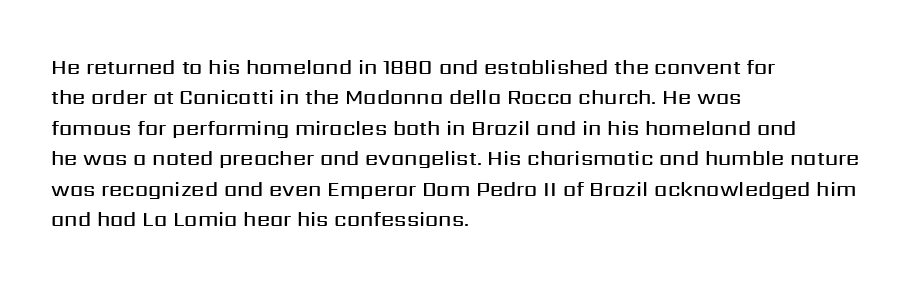
{"italic": "no", "bold": "semi", "underline": "no", "align": "left", "line_spacing": "normal", "line_spacing_ratio": 1.45, "letter_spacing": "normal", "letter_spacing_em": 0.0, "glyph_px": 21}
